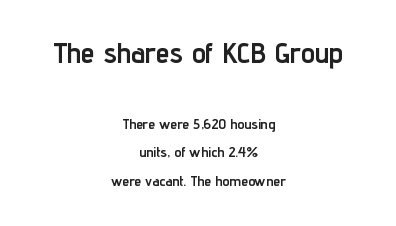
This sample trades compactness for vertical openness between lines. The gap between lines stays unmarked. Regarding serifs, this sample does without them. In terms of letterspacing, this is plain default setting. Horizontal alignment here is central, giving a formal, balanced look.
